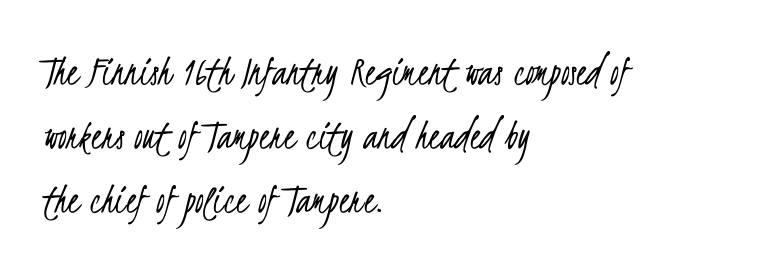
Nobody drew a line under any word here. The letterforms sit shoulder to shoulder at normal distance. Which margin do the lines hug? The left one — the right edge is uneven. The rendering uses natural spacing where letterforms have individual widths. Regarding serifs, this sample does without them. Heft: none added — not bold.
